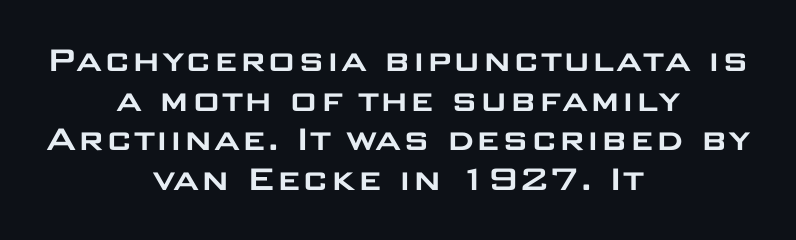
{"serif": "no", "italic": "no", "width": "wide", "stroke_contrast": "low", "x_height": "large", "monospaced": "no", "underline": "no", "align": "center", "line_spacing": "tight", "line_spacing_ratio": 0.99, "letter_spacing": "normal", "letter_spacing_em": 0.0, "glyph_px": 40}
